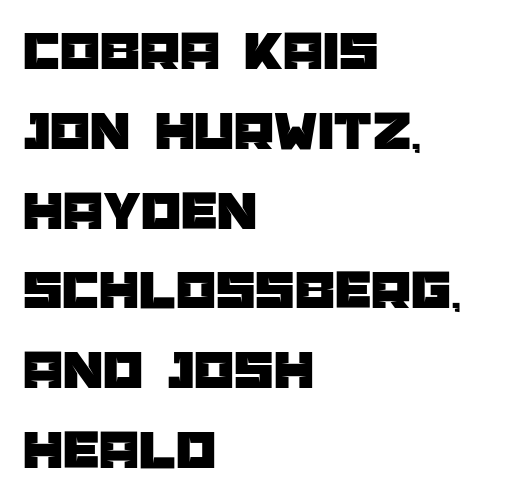
Q: Is the text italic (slanted)? A: No, it is upright.
Q: Is the typeface a serif or a sans-serif typeface? A: Sans-serif.
Q: Is the text underlined? A: No.
Q: How is the paragraph aligned? A: Left-aligned.
Q: Is the spacing between letters normal or unusually wide? A: Normal.
Q: Is the spacing between lines tight, normal or loose? A: Normal.
Q: Width (condensed, normal, or wide)? A: Normal.
Q: Stroke contrast? A: Low.
Q: x-height? A: Large.
Q: Monospaced? A: No.
